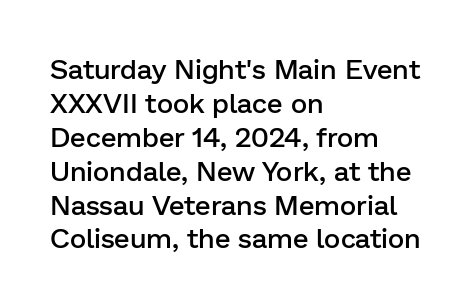
Strokes here are thickened, but only to semibold level. The glyphs in this specimen are sans serif. The rendering uses natural spacing where letterforms have individual widths. A student would call this left alignment; a typographer would say flush left, rag right.
